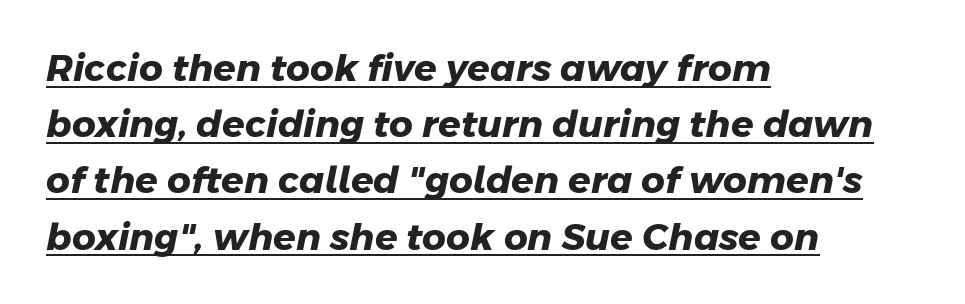
Q: Is the text bold? A: Yes.
Q: Is the typeface a serif or a sans-serif typeface? A: Sans-serif.
Q: Is the text underlined? A: Yes.
Q: How is the paragraph aligned? A: Left-aligned.
Q: Is the spacing between letters normal or unusually wide? A: Normal.
Q: Is the spacing between lines tight, normal or loose? A: Normal.
Q: Width (condensed, normal, or wide)? A: Normal.
Q: Stroke contrast? A: Low.
Q: x-height? A: Medium.
Q: Monospaced? A: No.
